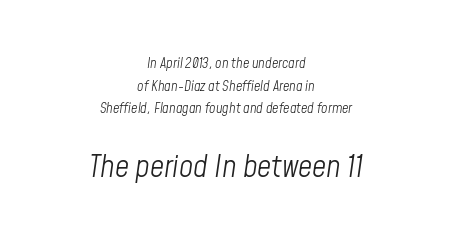
Q: Is the text bold? A: No.
Q: Is the text italic (slanted)? A: Yes, it leans right by about 8 degrees.
Q: Is the text underlined? A: No.
Q: How is the paragraph aligned? A: Centered.
Q: Is the spacing between letters normal or unusually wide? A: Normal.
Q: Is the spacing between lines tight, normal or loose? A: Normal.
Q: Which block of text is set in a larger size, the first (top) or the second (bottom)? A: The second (bottom) one.
Q: Width (condensed, normal, or wide)? A: Condensed.
Q: Stroke contrast? A: Low.
Q: x-height? A: Medium.
Q: Monospaced? A: No.
